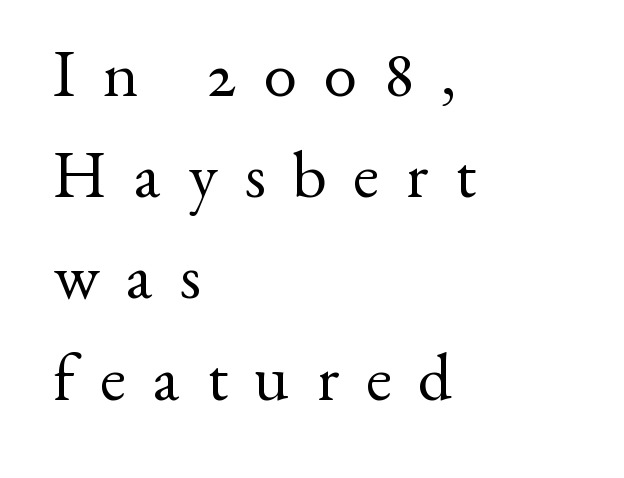
Note the varied advance widths — an 'i' is clearly narrower than an 'm'. A roman cut, with each character standing at attention. Substantial extra tracking has been applied to these lines. Teacher's note: observe the even left margin — that is flush-left alignment.
